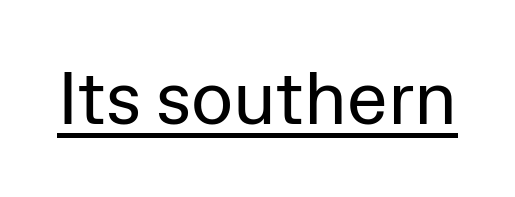
{"serif": "no", "italic": "no", "bold": "no", "weight": "regular", "width": "normal", "stroke_contrast": "low", "x_height": "medium", "monospaced": "no", "underline": "yes", "letter_spacing": "normal", "letter_spacing_em": 0.0, "glyph_px": 73}
